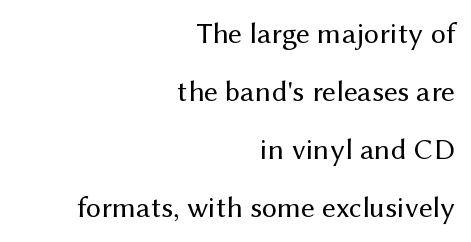
Q: Is the text bold? A: No.
Q: Is the text italic (slanted)? A: No, it is upright.
Q: Is the typeface a serif or a sans-serif typeface? A: Sans-serif.
Q: Is the text underlined? A: No.
Q: How is the paragraph aligned? A: Right-aligned.
Q: Is the spacing between letters normal or unusually wide? A: Normal.
Q: Is the spacing between lines tight, normal or loose? A: Loose.
Q: Width (condensed, normal, or wide)? A: Normal.
Q: Stroke contrast? A: Medium.
Q: x-height? A: Medium.
Q: Monospaced? A: No.
